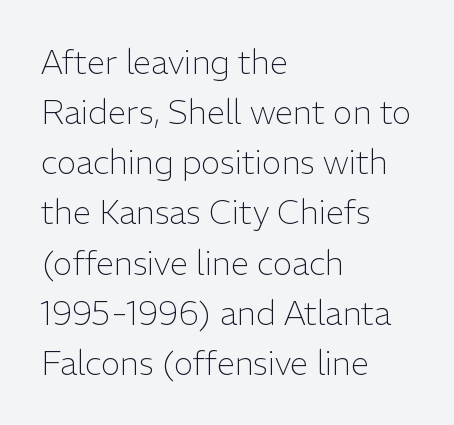
Q: Is the text bold? A: No.
Q: Is the text italic (slanted)? A: No, it is upright.
Q: Is the typeface a serif or a sans-serif typeface? A: Sans-serif.
Q: Is the text underlined? A: No.
Q: How is the paragraph aligned? A: Left-aligned.
Q: Is the spacing between letters normal or unusually wide? A: Normal.
Q: Is the spacing between lines tight, normal or loose? A: Normal.
Q: Width (condensed, normal, or wide)? A: Normal.
Q: Stroke contrast? A: Low.
Q: x-height? A: Medium.
Q: Monospaced? A: No.
